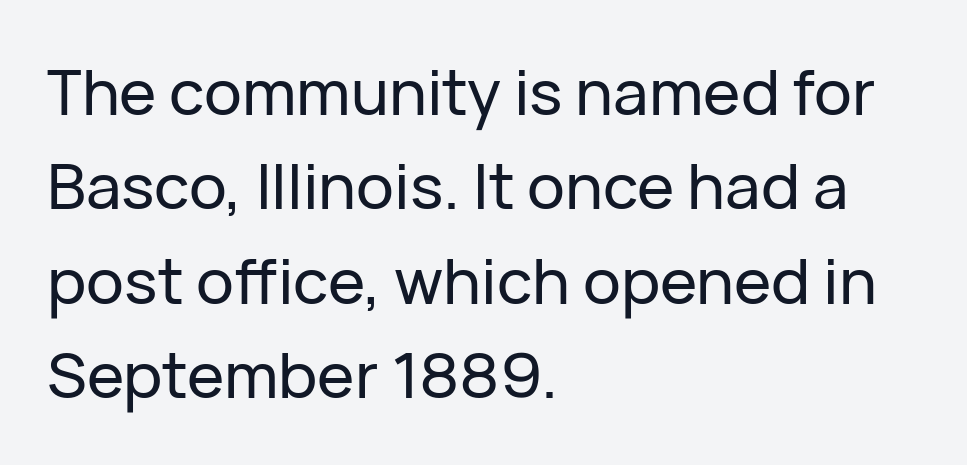
The compositor pushed each line to the left boundary. The face used here is proportionally spaced, like ordinary book or web type. The face used here is rendered with its standard letterfit. Does the type have serifs? No, each stem ends abruptly.
